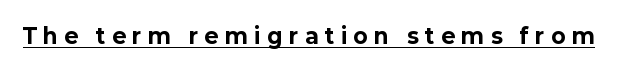
The sample's only ornament is a line tracing under the words. The letters are bold, with thick, heavy strokes. The lettering stays uniformly vertical, giving the passage a roman look. This rendering widens character spacing well past its baseline value.
